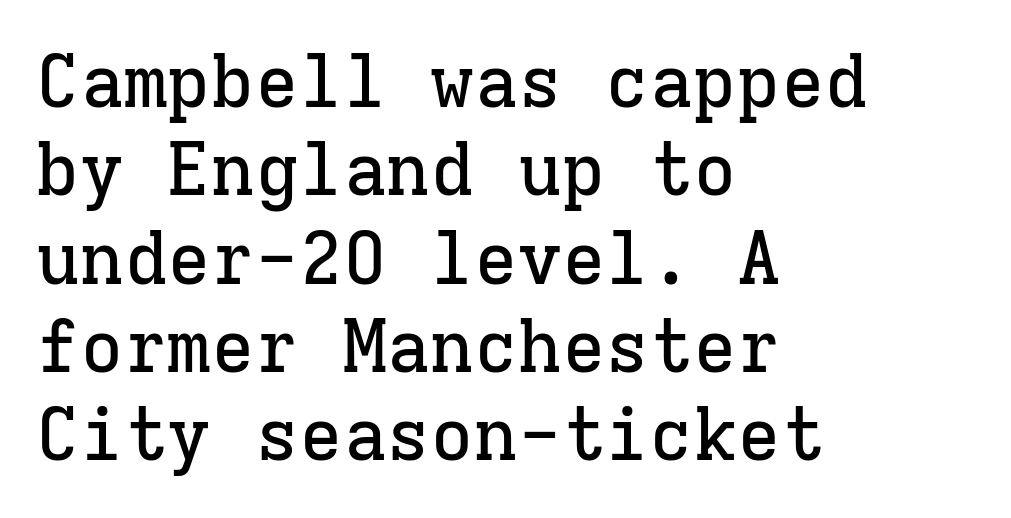
The face used here is rendered with its standard letterfit. The letters stand upright; this is a roman face. Lines of text with bare space underneath. Is this a fixed-width face? Yes — each glyph sits in an identical cell.
